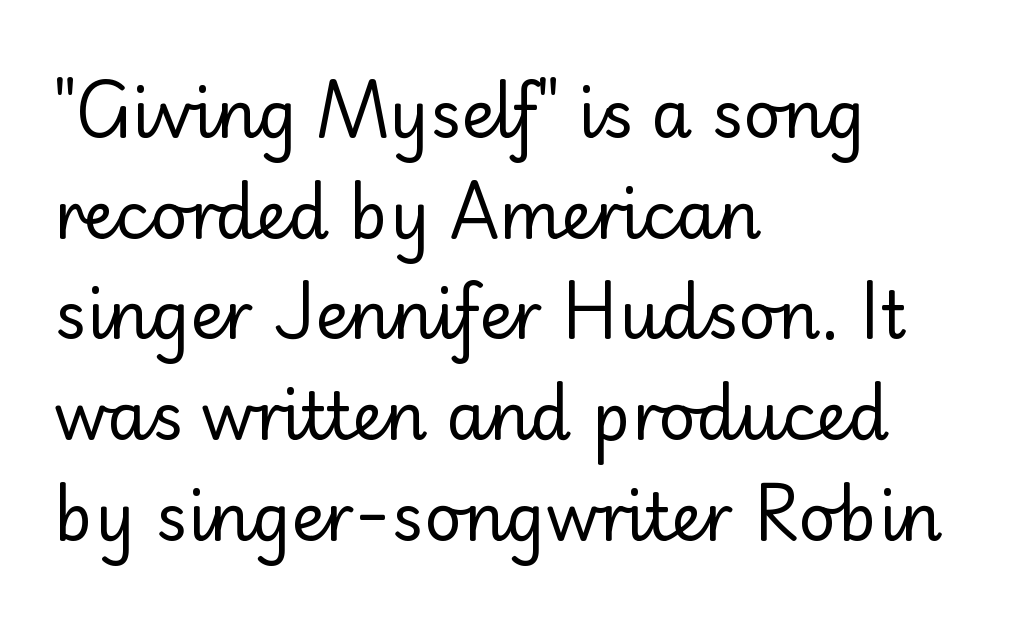
Leading: standard. Check under the words: just untouched page. The passage shown is typeset with a sans-serif family. A typesetter would call this proportional, since set widths differ per character. The letterforms sit at book weight or below. It's the straight-up-and-down kind of type.
